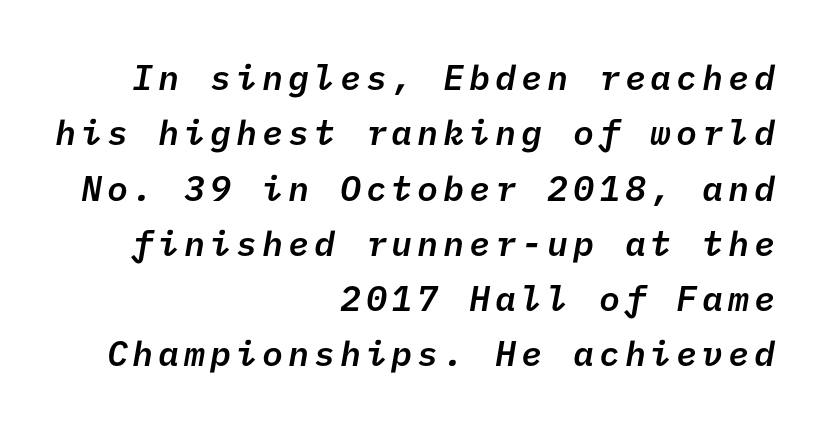
Q: Is the text bold? A: Semi-bold.
Q: Is the typeface a serif or a sans-serif typeface? A: Sans-serif.
Q: Is the text underlined? A: No.
Q: How is the paragraph aligned? A: Right-aligned.
Q: Is the spacing between lines tight, normal or loose? A: Normal.
Q: Width (condensed, normal, or wide)? A: Normal.
Q: Stroke contrast? A: Low.
Q: x-height? A: Medium.
